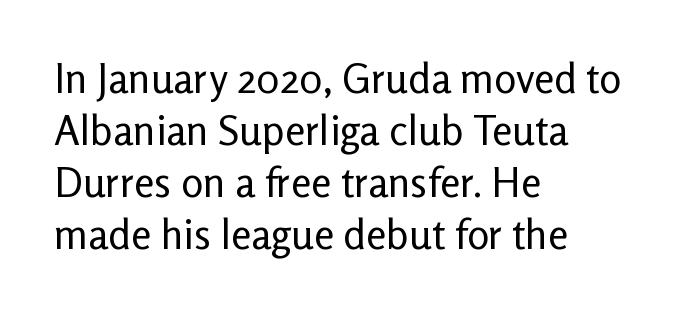
The image shows 41 px regular-weight sans-serif type, upright; set left-aligned, normal line spacing (1.27x), normal letter spacing, not underlined; low stroke contrast and a medium x-height.
